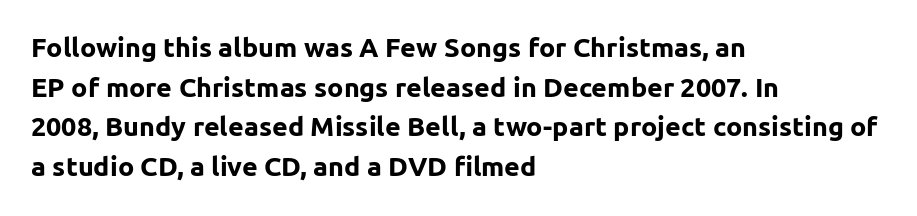
{"italic": "no", "bold": "yes", "underline": "no", "align": "left", "line_spacing": "normal", "line_spacing_ratio": 1.47, "letter_spacing": "normal", "letter_spacing_em": 0.0, "glyph_px": 27}
